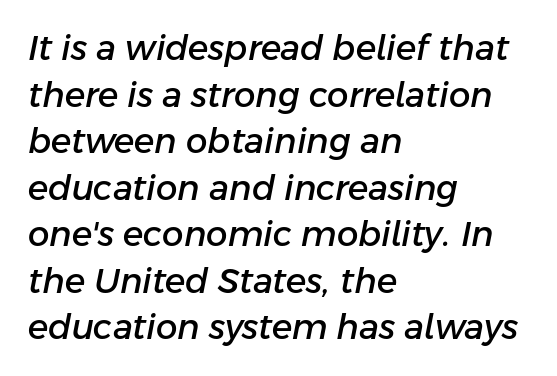
Q: Is the text italic (slanted)? A: Yes, it leans right by about 11 degrees.
Q: Is the text underlined? A: No.
Q: How is the paragraph aligned? A: Left-aligned.
Q: Is the spacing between letters normal or unusually wide? A: Normal.
Q: Is the spacing between lines tight, normal or loose? A: Normal.
Q: Width (condensed, normal, or wide)? A: Normal.
Q: Stroke contrast? A: Low.
Q: x-height? A: Medium.
Q: Monospaced? A: No.
